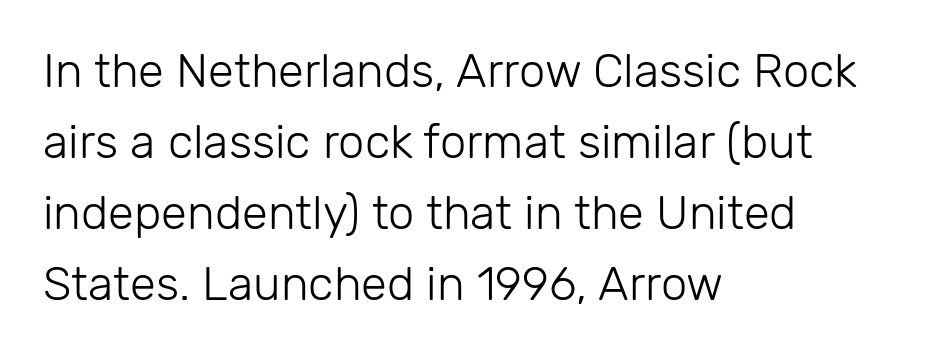
A typesetter would label this face a sans. No extra ink here — the face is not bold. Each letter keeps its own natural width here, so spacing adapts to shape. Glance below the letters and you will spot only blank space.
